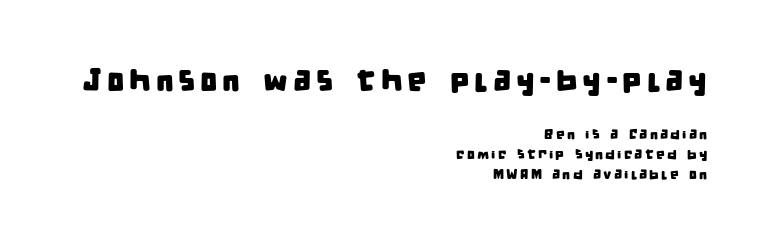
The image shows 31 px condensed sans-serif type; set right-aligned, normal line spacing (1.42x), not underlined; the first (top) block is 2.21x larger; low stroke contrast and a large x-height.
